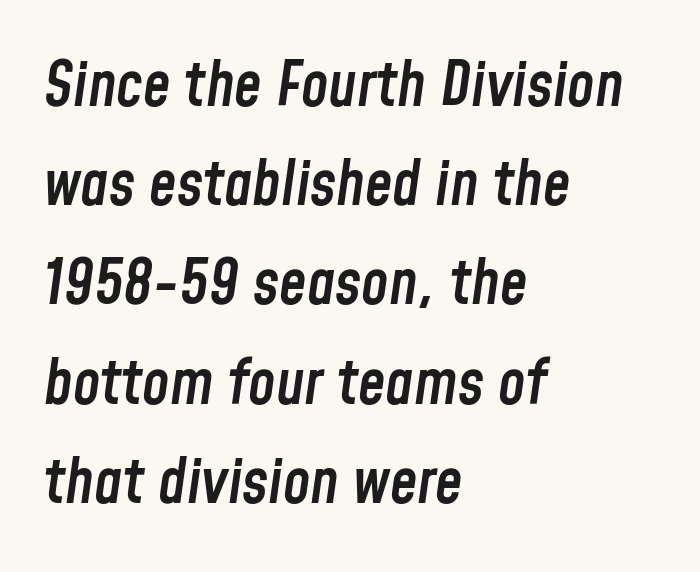
Q: Is the text bold? A: Semi-bold.
Q: Is the text italic (slanted)? A: Yes, it leans right by about 8 degrees.
Q: Is the text underlined? A: No.
Q: How is the paragraph aligned? A: Left-aligned.
Q: Is the spacing between letters normal or unusually wide? A: Normal.
Q: Is the spacing between lines tight, normal or loose? A: Normal.
Q: Width (condensed, normal, or wide)? A: Condensed.
Q: Stroke contrast? A: Low.
Q: x-height? A: Medium.
Q: Monospaced? A: No.
